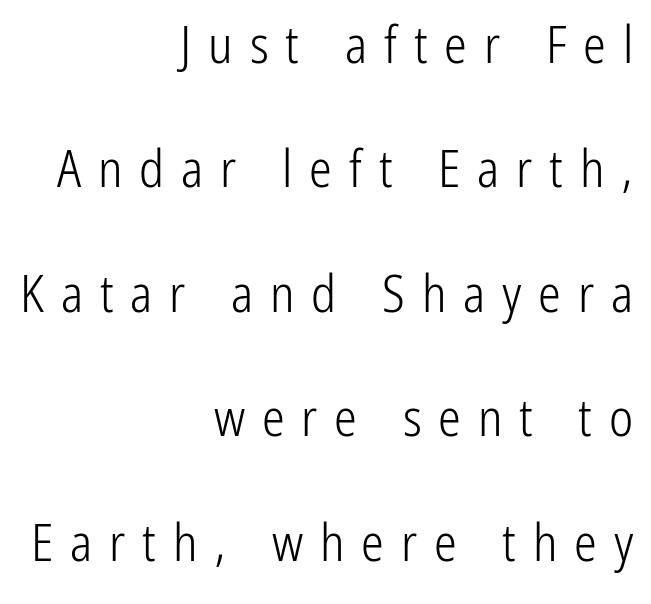
{"serif": "no", "italic": "no", "bold": "no", "weight": "light", "width": "condensed", "stroke_contrast": "low", "x_height": "medium", "monospaced": "no", "underline": "no", "align": "right", "line_spacing": "loose", "line_spacing_ratio": 2.44, "letter_spacing": "wide", "letter_spacing_em": 0.33, "glyph_px": 51}
